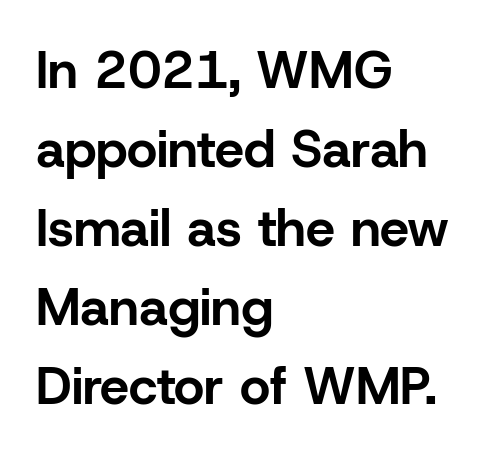
Spacing verdict: proportional, widths tailored to each character. Heavy-handed strokes throughout: this text is bold. Serif or sans? Sans — the stroke terminals are bare. Honestly, the letter spacing is just normal — you wouldn't notice it.
